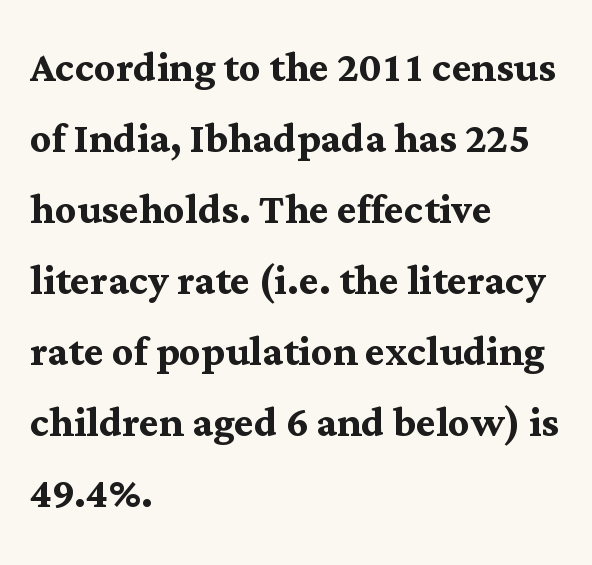
The specimen reads as upright at a glance. These words are printed bold, with thick strokes throughout. The letters sit at their default tracking, neither squeezed nor spread. A bare baseline throughout the passage.
